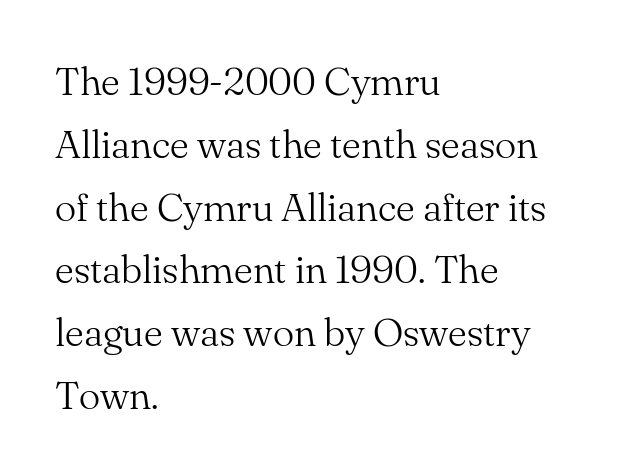
{"serif": "yes", "italic": "no", "bold": "no", "weight": "light", "width": "normal", "stroke_contrast": "medium", "x_height": "small", "monospaced": "no", "underline": "no", "align": "left", "line_spacing": "normal", "line_spacing_ratio": 1.57, "letter_spacing": "normal", "letter_spacing_em": 0.0, "glyph_px": 40}
